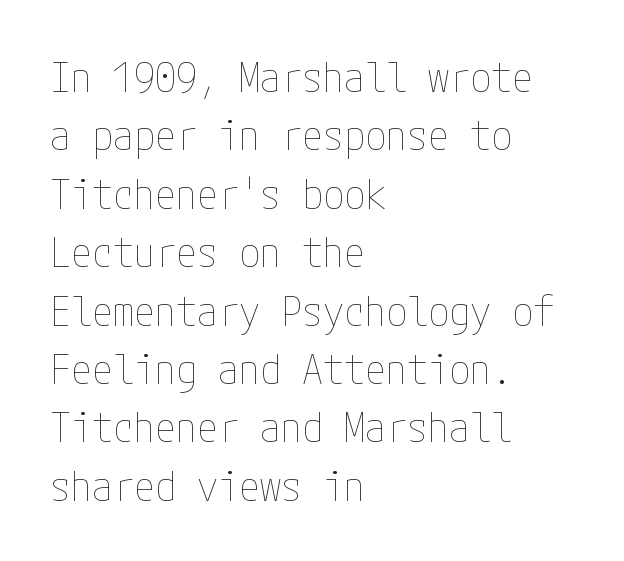
Stems and bowls with no extra thickness — not bold. Casual observation: everything's shoved over to the left. When letters stand straight like this, we call the style roman or upright. The passage shown is not underscored anywhere.
